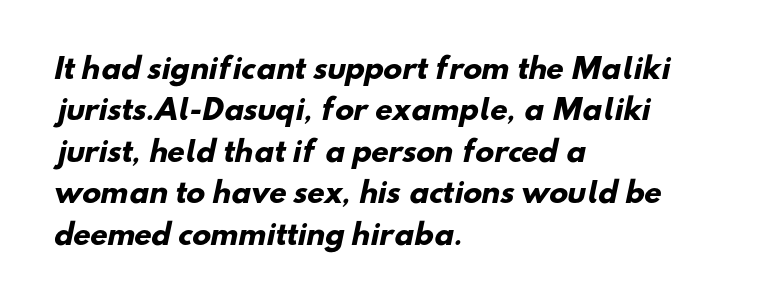
The image shows 28 px heavy sans-serif type; set left-aligned, normal line spacing (1.48x), normal letter spacing, not underlined; low stroke contrast and a small x-height.
